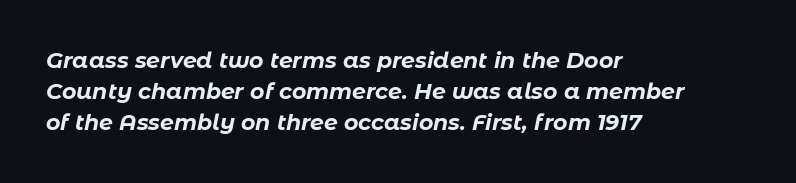
The image shows 22 px bold type, italic (leaning right); set left-aligned, normal line spacing (1.42x), normal letter spacing, not underlined.
